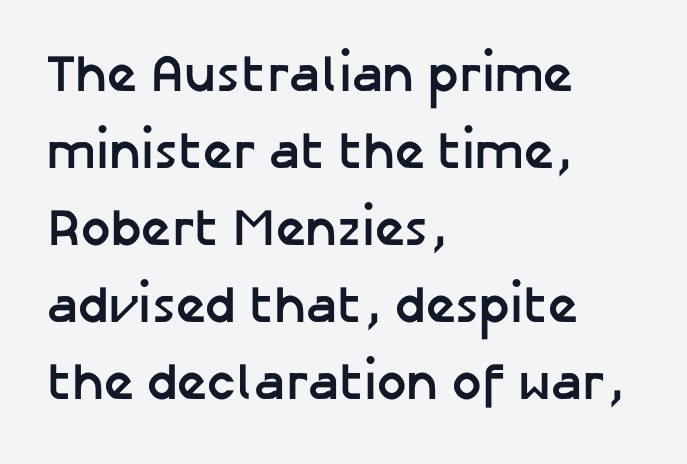
{"serif": "no", "italic": "no", "bold": "yes", "weight": "semibold", "width": "normal", "stroke_contrast": "low", "x_height": "medium", "monospaced": "no", "underline": "no", "align": "left", "line_spacing": "normal", "line_spacing_ratio": 1.48, "letter_spacing": "normal", "letter_spacing_em": 0.0, "glyph_px": 52}
